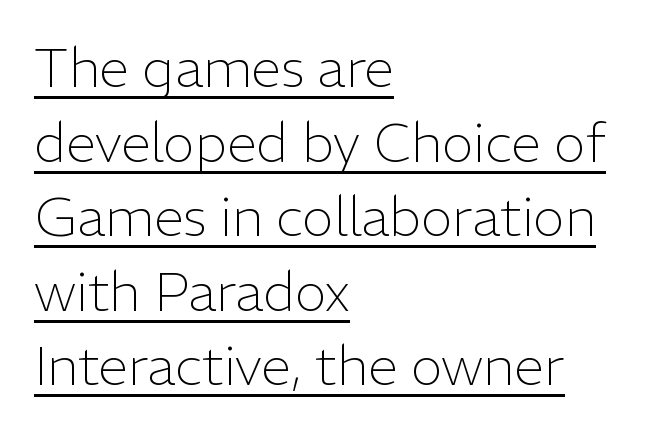
The image shows 54 px light sans-serif type, upright; set left-aligned, normal line spacing (1.38x), normal letter spacing, underlined; low stroke contrast and a medium x-height.
